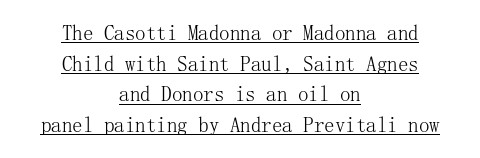
Q: Is the text bold? A: No.
Q: Is the text italic (slanted)? A: No, it is upright.
Q: Is the text underlined? A: Yes.
Q: How is the paragraph aligned? A: Centered.
Q: Is the spacing between letters normal or unusually wide? A: Normal.
Q: Is the spacing between lines tight, normal or loose? A: Normal.
